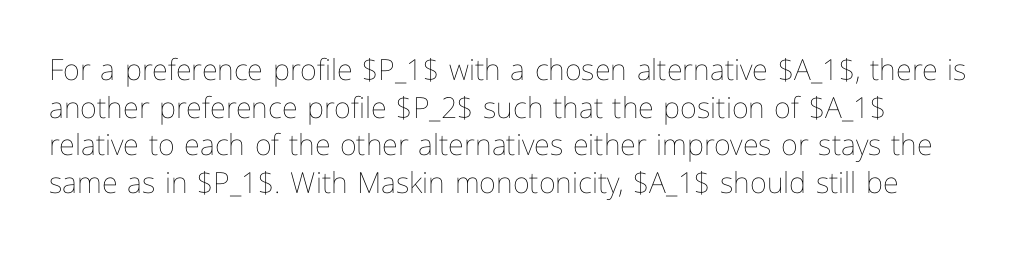
{"italic": "no", "bold": "no", "weight": "thin", "width": "normal", "stroke_contrast": "low", "x_height": "medium", "monospaced": "no", "underline": "no", "line_spacing": "normal", "line_spacing_ratio": 1.3, "letter_spacing": "normal", "letter_spacing_em": 0.0, "glyph_px": 29}
